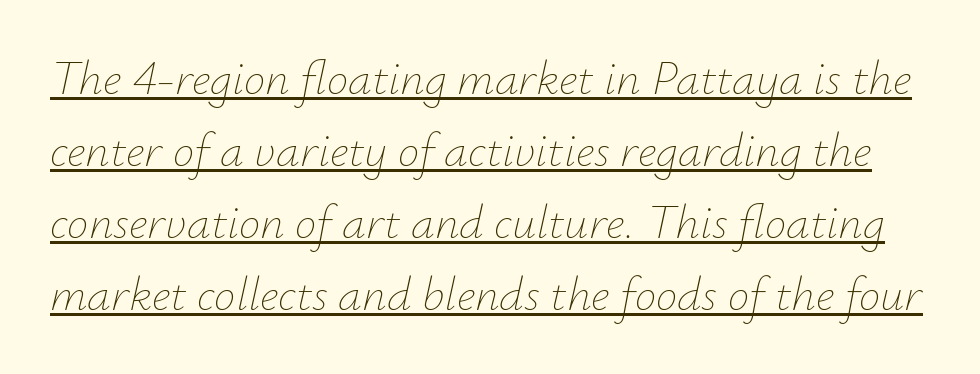
You can see a thin bar hugging the bottom of the glyphs. The passage shown is typed in a proportional face where columns would drift. Each stroke keeps to a modest, everyday thickness or less. Nobody touched the tracking dial on this one.
